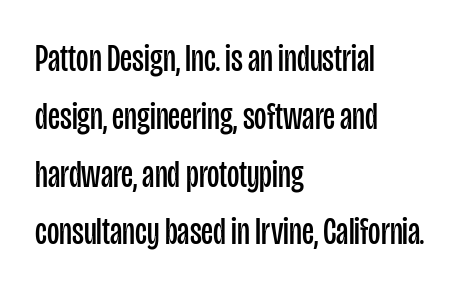
Q: Is the text bold? A: No.
Q: Is the text italic (slanted)? A: No, it is upright.
Q: Is the typeface a serif or a sans-serif typeface? A: Sans-serif.
Q: Is the text underlined? A: No.
Q: How is the paragraph aligned? A: Left-aligned.
Q: Is the spacing between letters normal or unusually wide? A: Normal.
Q: Is the spacing between lines tight, normal or loose? A: Normal.
Q: Width (condensed, normal, or wide)? A: Condensed.
Q: Stroke contrast? A: Low.
Q: x-height? A: Large.
Q: Monospaced? A: No.
